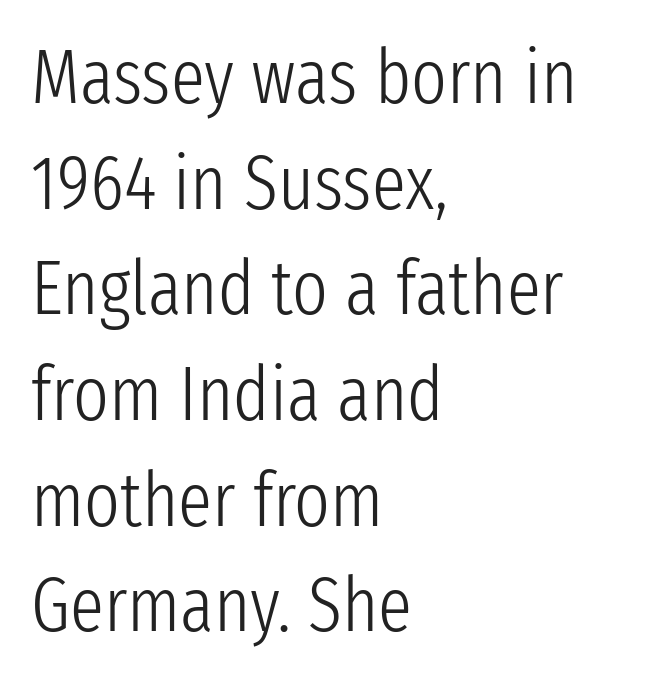
{"serif": "no", "italic": "no", "bold": "no", "weight": "light", "width": "condensed", "stroke_contrast": "low", "x_height": "medium", "monospaced": "no", "underline": "no", "align": "left", "line_spacing": "normal", "line_spacing_ratio": 1.39, "letter_spacing": "normal", "letter_spacing_em": 0.0, "glyph_px": 76}
